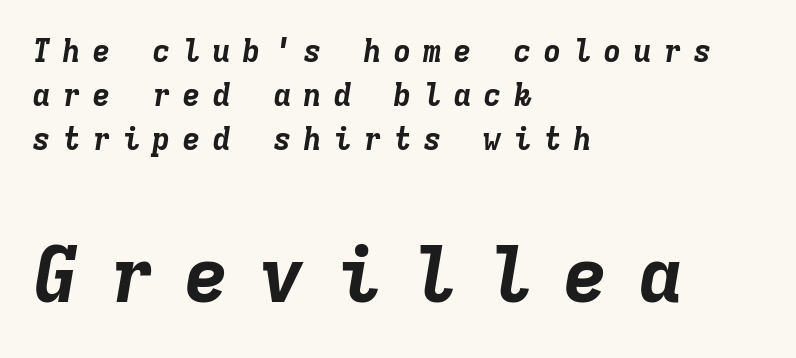
Q: Is the text bold? A: Yes.
Q: Is the text italic (slanted)? A: Yes, it leans right by about 9 degrees.
Q: Is the text underlined? A: No.
Q: How is the paragraph aligned? A: Left-aligned.
Q: Is the spacing between letters normal or unusually wide? A: Unusually wide.
Q: Is the spacing between lines tight, normal or loose? A: Normal.
Q: Which block of text is set in a larger size, the first (top) or the second (bottom)? A: The second (bottom) one.
Q: Width (condensed, normal, or wide)? A: Normal.
Q: Stroke contrast? A: Low.
Q: x-height? A: Medium.
Q: Monospaced? A: Yes.
